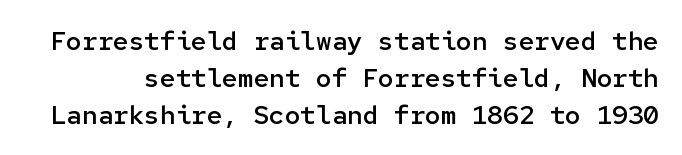
{"italic": "no", "bold": "semi", "underline": "no", "line_spacing": "normal", "line_spacing_ratio": 1.42, "letter_spacing": "normal", "letter_spacing_em": 0.0, "glyph_px": 26}
